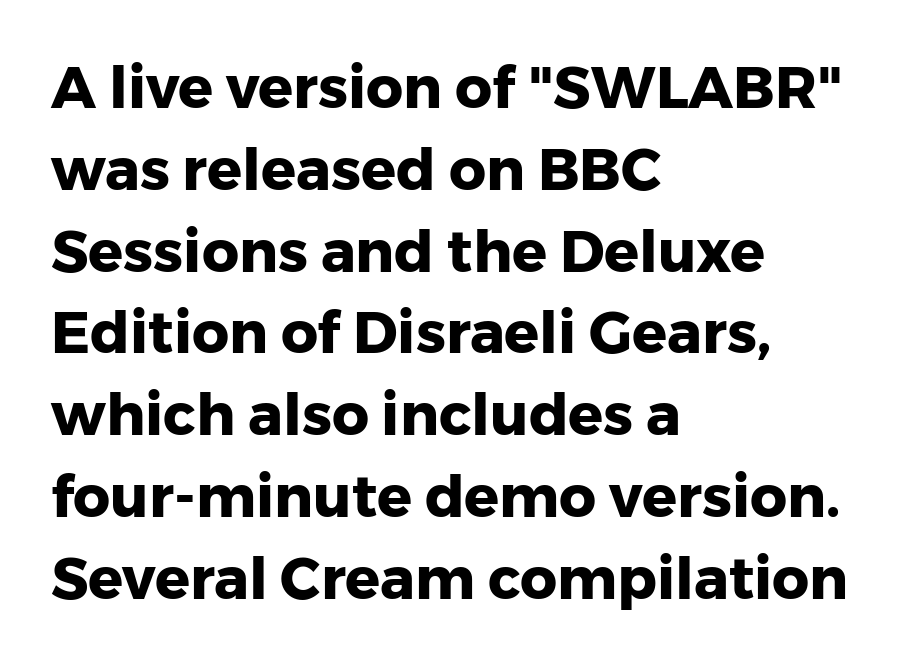
In terms of letterspacing, this is plain default setting. This rendering employs a face without finishing strokes, i.e., a sans-serif. Any mark beneath the type? The region is blank. Looks like regular typesetting: each glyph gets only the width it needs. Look at the stroke-to-counter ratio: heavy, a bold.
